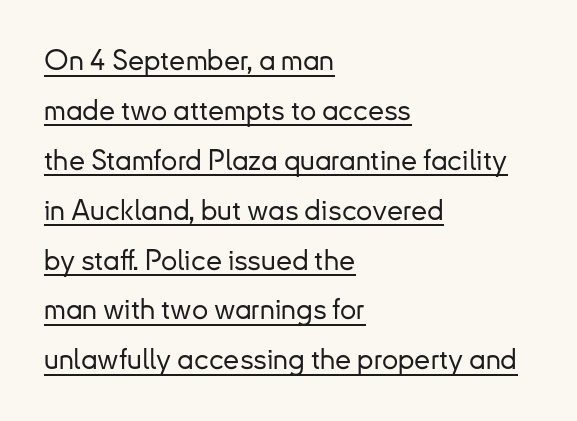
In terms of letterform style, serifs are entirely absent. Is this a fixed-width face? No — the glyphs have proportional, varying widths. Between one letter and the next there's only the usual sliver of space. Ascenders rise straight up at ninety degrees. A typographer would call this underscored text. Teacher's note: observe the even left margin — that is flush-left alignment.
